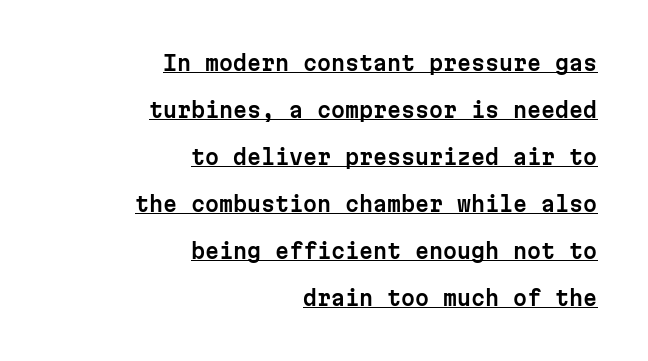
The image shows 20 px text type, upright; set right-aligned, loose line spacing (2.35x), normal letter spacing, underlined.
